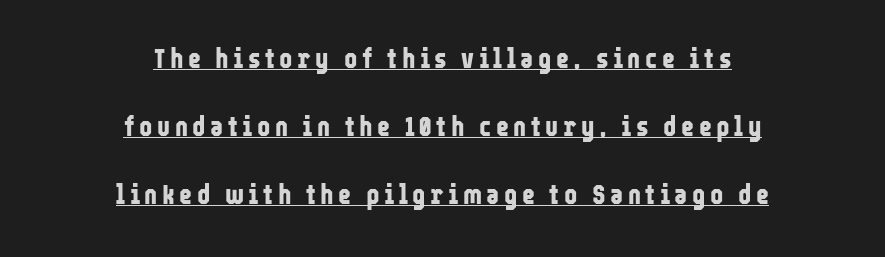
The image shows 28 px bold, condensed sans-serif type, upright; set centered, loose line spacing (2.42x), underlined; low stroke contrast and a medium x-height.
